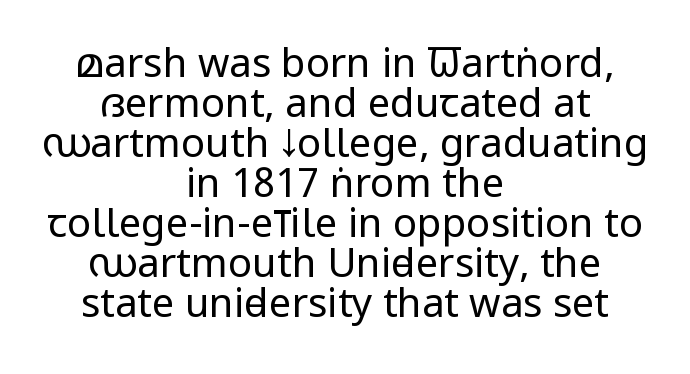
{"serif": "no", "italic": "no", "bold": "no", "weight": "regular", "width": "condensed", "stroke_contrast": "low", "x_height": "large", "monospaced": "no", "underline": "no", "align": "center", "line_spacing": "tight", "line_spacing_ratio": 1.0, "letter_spacing": "normal", "letter_spacing_em": 0.0, "glyph_px": 40}
